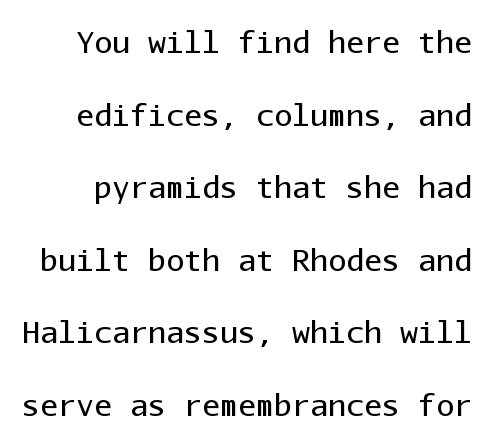
Is this a fixed-width face? Yes — each glyph sits in an identical cell. Interline gaps are noticeably wide in this sample. The glyphs in this specimen are sans serif. Check under the words: just untouched page. No chunkiness to these letters — they're not bold.
